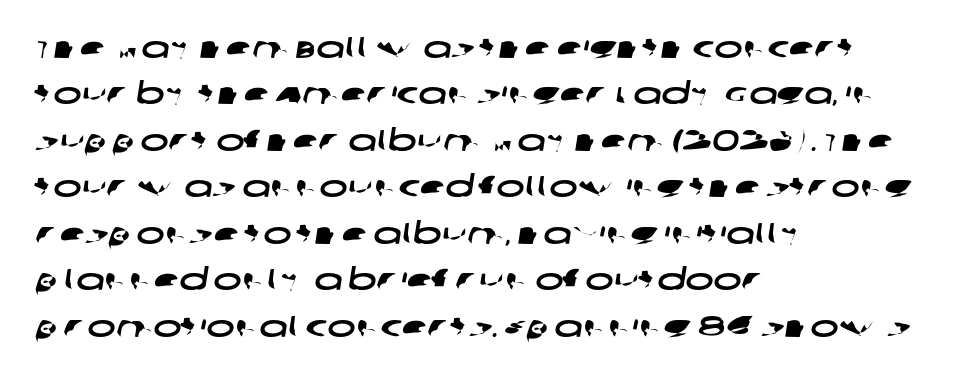
Q: Is the typeface a serif or a sans-serif typeface? A: Sans-serif.
Q: Is the text underlined? A: No.
Q: How is the paragraph aligned? A: Left-aligned.
Q: Is the spacing between letters normal or unusually wide? A: Normal.
Q: Is the spacing between lines tight, normal or loose? A: Normal.
Q: Width (condensed, normal, or wide)? A: Wide.
Q: Stroke contrast? A: Low.
Q: x-height? A: Large.
Q: Monospaced? A: No.
